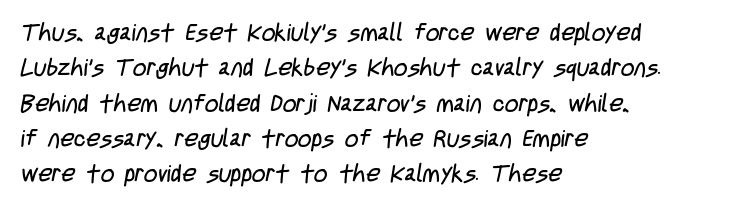
Decoration check: the copy has no underline. Words appear dense and cohesive because spacing is normal. Evenly set lines give the paragraph a standard silhouette. Is the block centered? No — it sits flush against the left margin.
